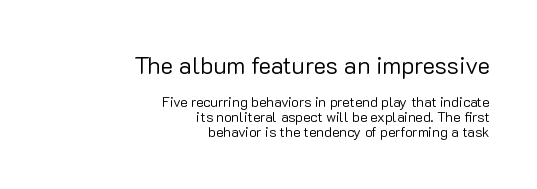
Is this a heavy cut? Hardly; it is regular or lighter. The letters sit at their default tracking, neither squeezed nor spread. Cramped leading. Teacher's note: observe the even right margin — that is flush-right alignment. This is the regular roman posture of the typeface.
